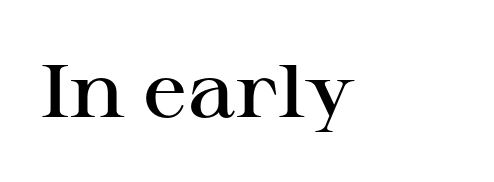
The image shows 75 px semibold, wide serif type, upright; set normal letter spacing, not underlined; high stroke contrast and a medium x-height.
